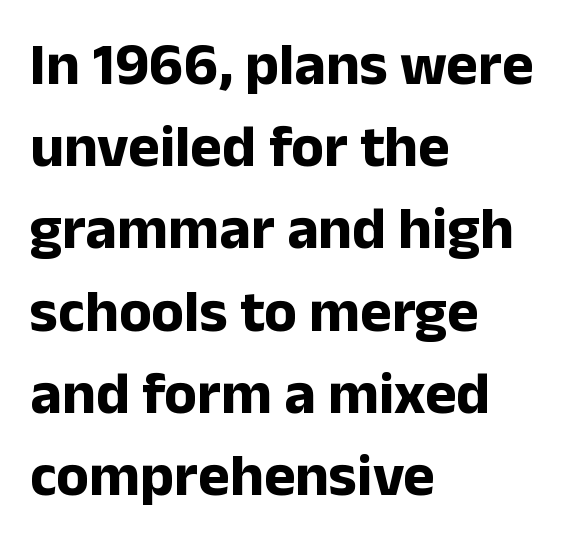
{"serif": "no", "italic": "no", "bold": "yes", "weight": "bold", "width": "normal", "stroke_contrast": "low", "x_height": "medium", "monospaced": "no", "underline": "no", "align": "left", "line_spacing": "normal", "line_spacing_ratio": 1.37, "letter_spacing": "normal", "letter_spacing_em": 0.0, "glyph_px": 60}
